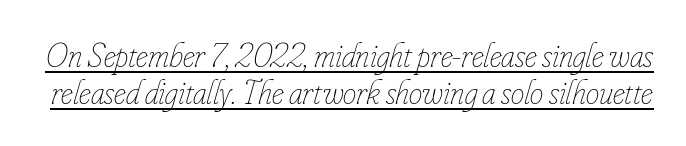
Nothing heavy about these letters — not bold at all. The block of text is dense from top to bottom, with scant space between rows. Italic: yes, the glyphs are oblique. Tracking here is standard; glyphs follow each other at the usual distance.
